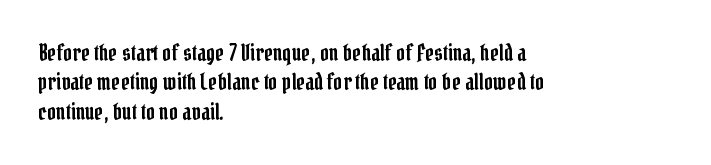
Q: Is the text italic (slanted)? A: No, it is upright.
Q: Is the text underlined? A: No.
Q: How is the paragraph aligned? A: Left-aligned.
Q: Is the spacing between letters normal or unusually wide? A: Normal.
Q: Is the spacing between lines tight, normal or loose? A: Normal.
